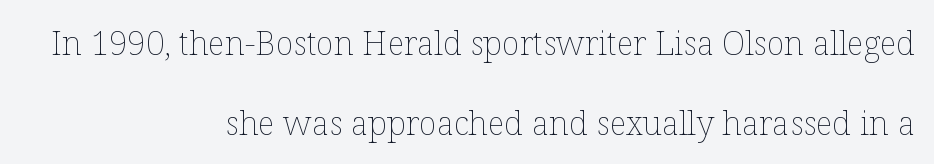
Q: Is the text bold? A: No.
Q: Is the text italic (slanted)? A: No, it is upright.
Q: Is the text underlined? A: No.
Q: How is the paragraph aligned? A: Right-aligned.
Q: Is the spacing between letters normal or unusually wide? A: Normal.
Q: Is the spacing between lines tight, normal or loose? A: Loose.
Q: Width (condensed, normal, or wide)? A: Normal.
Q: Stroke contrast? A: Low.
Q: x-height? A: Medium.
Q: Monospaced? A: No.
